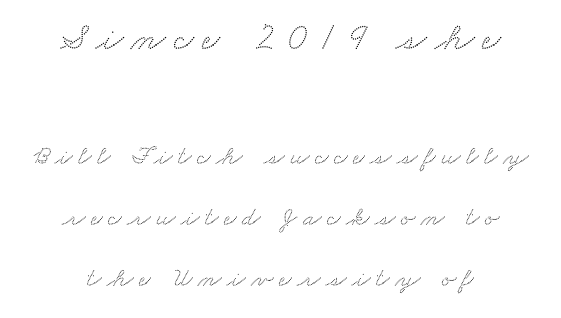
The foot of each line stays bare and open. Someone cranked the tracking dial way up on this one. Here the designer chose a conventional face with non-uniform glyph widths. Loosely led — the rows are spread out.
